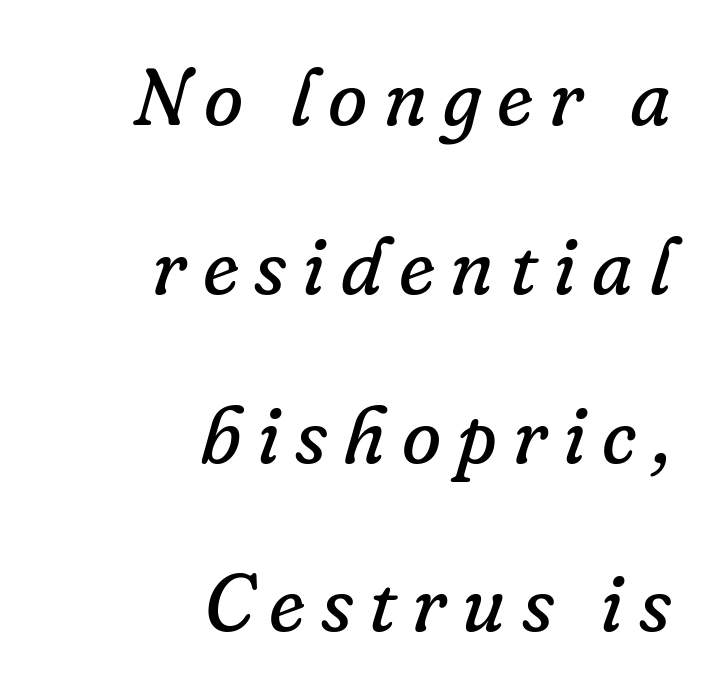
The typesetting does not lean heavy: it is not bold. Words appear elongated and porous because spacing is wide. The strip under each line holds only bare page. Is this a fixed-width face? No — the glyphs have proportional, varying widths.
